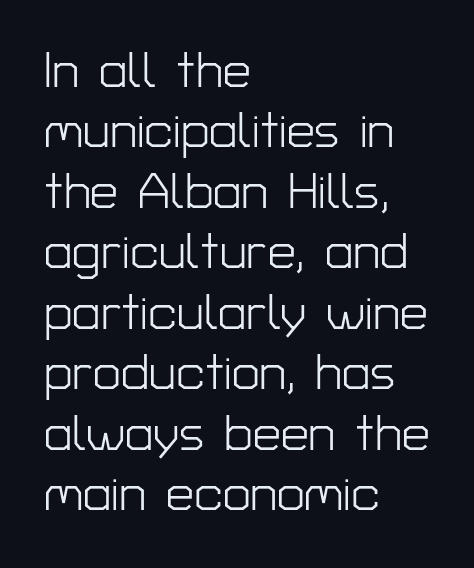
The image shows 50 px light sans-serif type, upright; set left-aligned, line spacing 1.21x, normal letter spacing, not underlined; low stroke contrast and a medium x-height.
